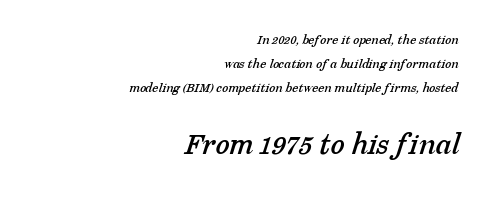
{"serif": "yes", "width": "normal", "stroke_contrast": "low", "x_height": "medium", "monospaced": "no", "underline": "no", "align": "right", "line_spacing_ratio": 1.71, "letter_spacing": "normal", "letter_spacing_em": 0.0, "larger_block": "second", "size_ratio": 2.29, "glyph_px": 32}
